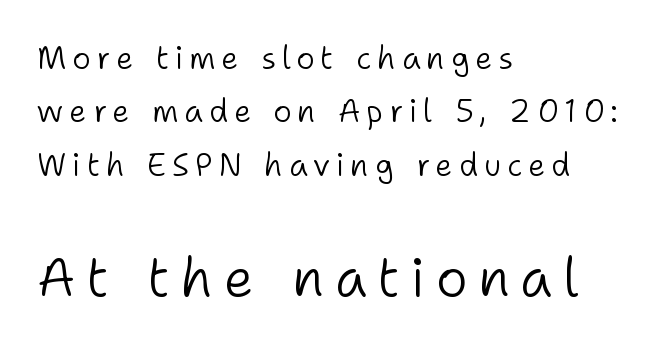
{"serif": "no", "italic": "no", "bold": "no", "weight": "light", "width": "normal", "stroke_contrast": "low", "x_height": "medium", "monospaced": "no", "underline": "no", "align": "left", "line_spacing_ratio": 1.72, "larger_block": "second", "size_ratio": 1.74, "glyph_px": 54}
